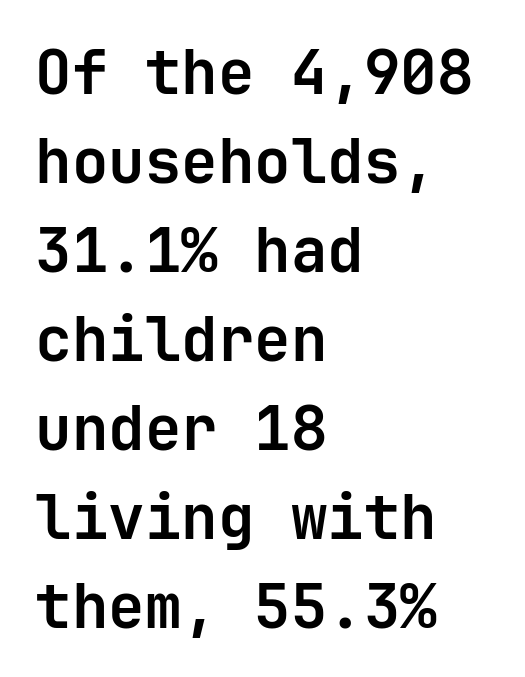
Q: Is the text bold? A: Yes.
Q: Is the text italic (slanted)? A: No, it is upright.
Q: Is the typeface a serif or a sans-serif typeface? A: Sans-serif.
Q: Is the text underlined? A: No.
Q: How is the paragraph aligned? A: Left-aligned.
Q: Is the spacing between letters normal or unusually wide? A: Normal.
Q: Is the spacing between lines tight, normal or loose? A: Normal.
Q: Width (condensed, normal, or wide)? A: Normal.
Q: Stroke contrast? A: Low.
Q: x-height? A: Medium.
